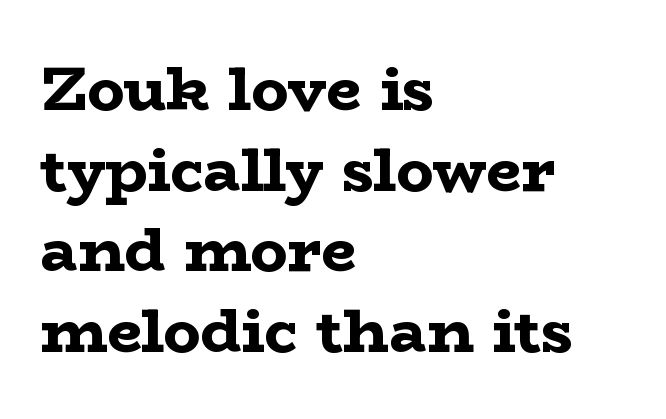
Q: Is the text bold? A: Yes.
Q: Is the text italic (slanted)? A: No, it is upright.
Q: Is the typeface a serif or a sans-serif typeface? A: Serif.
Q: Is the text underlined? A: No.
Q: How is the paragraph aligned? A: Left-aligned.
Q: Is the spacing between letters normal or unusually wide? A: Normal.
Q: Is the spacing between lines tight, normal or loose? A: Normal.
Q: Width (condensed, normal, or wide)? A: Wide.
Q: Stroke contrast? A: Low.
Q: x-height? A: Medium.
Q: Monospaced? A: No.
